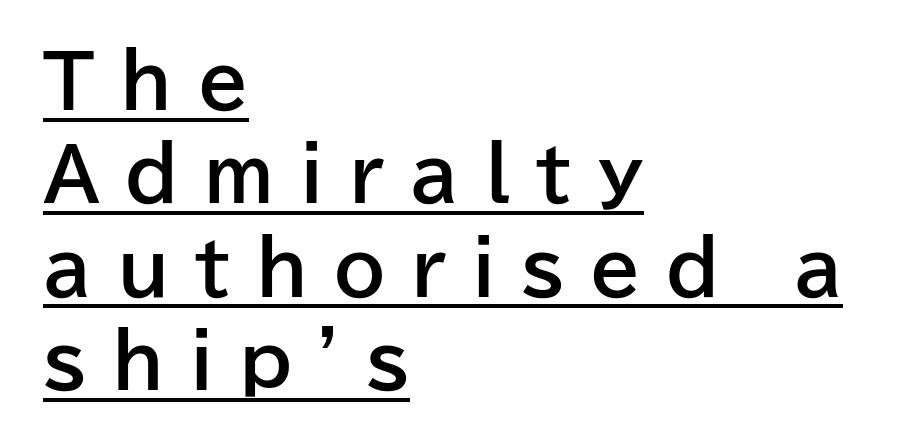
How heavy is the stroke? Heavy — this is a bold. Left-aligned paragraph, ragged on the right. Vertical spacing — default. Underline: present. Rendered with straight, roman letterforms.
